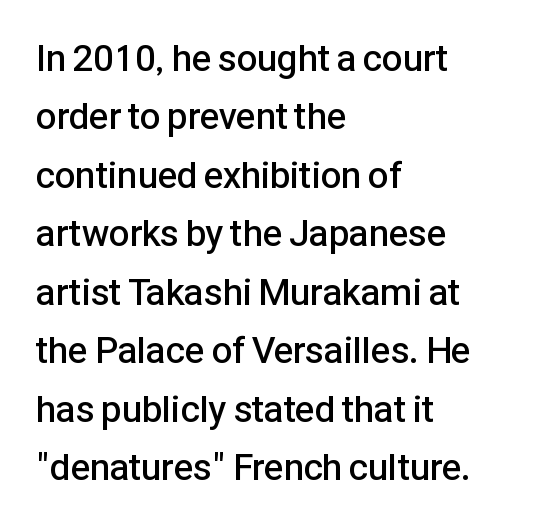
Here the designer chose a conventional face with non-uniform glyph widths. Type without underlining. In terms of letterform style, serifs are entirely absent. Line spacing here is normal.
